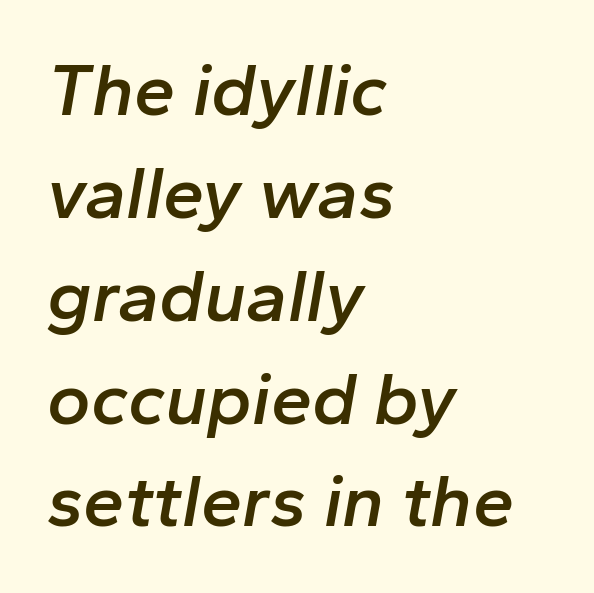
{"italic": "yes", "lean": "right", "slant_degrees": 10, "bold": "semi", "weight": "semibold", "width": "normal", "stroke_contrast": "low", "x_height": "medium", "monospaced": "no", "underline": "no", "align": "left", "line_spacing": "normal", "line_spacing_ratio": 1.39, "letter_spacing": "normal", "letter_spacing_em": 0.0, "glyph_px": 74}
